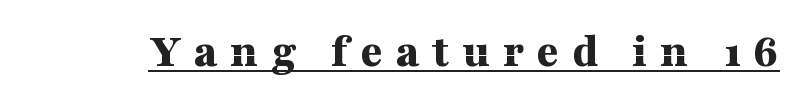
Q: Is the text bold? A: Yes.
Q: Is the text italic (slanted)? A: No, it is upright.
Q: Is the typeface a serif or a sans-serif typeface? A: Serif.
Q: Is the text underlined? A: Yes.
Q: Is the spacing between letters normal or unusually wide? A: Unusually wide.
Q: Width (condensed, normal, or wide)? A: Wide.
Q: Stroke contrast? A: Medium.
Q: x-height? A: Medium.
Q: Monospaced? A: No.
